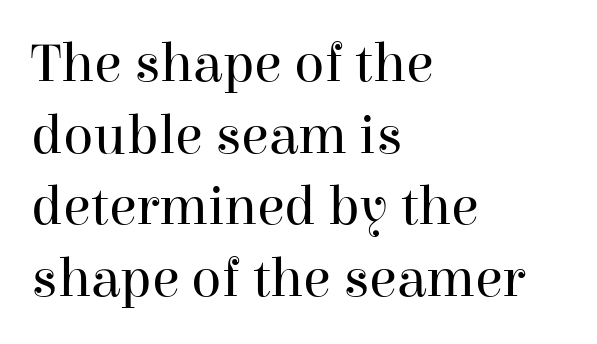
Honestly, there is no underline to notice here at all. Is the letter spacing exaggerated? No — it looks like the ordinary default. No letter is thick-stroked: the sample isn't bold. Italic: no, the glyphs are upright roman. The leading is moderate, giving the passage an even texture.
